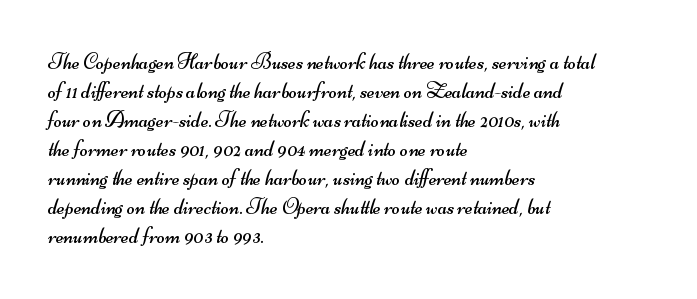
Rule under the text: the space is simply empty. There is no visible air inserted between adjacent glyphs. Summary of vertical rhythm: regular, with standard interline spacing. Bold? No — there's no thickening of the strokes. The typesetter chose a ragged-right arrangement here.
